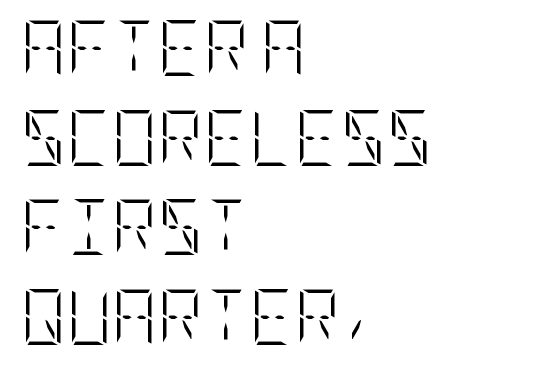
Q: Is the text bold? A: No.
Q: Is the text italic (slanted)? A: No, it is upright.
Q: Is the text underlined? A: No.
Q: How is the paragraph aligned? A: Left-aligned.
Q: Is the spacing between letters normal or unusually wide? A: Normal.
Q: Is the spacing between lines tight, normal or loose? A: Normal.
Q: Width (condensed, normal, or wide)? A: Condensed.
Q: Stroke contrast? A: Low.
Q: x-height? A: Large.
